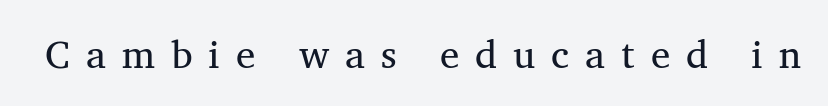
Q: Is the text bold? A: No.
Q: Is the text italic (slanted)? A: No, it is upright.
Q: Is the typeface a serif or a sans-serif typeface? A: Serif.
Q: Is the text underlined? A: No.
Q: Is the spacing between letters normal or unusually wide? A: Unusually wide.
Q: Width (condensed, normal, or wide)? A: Normal.
Q: Stroke contrast? A: Medium.
Q: x-height? A: Medium.
Q: Monospaced? A: No.
